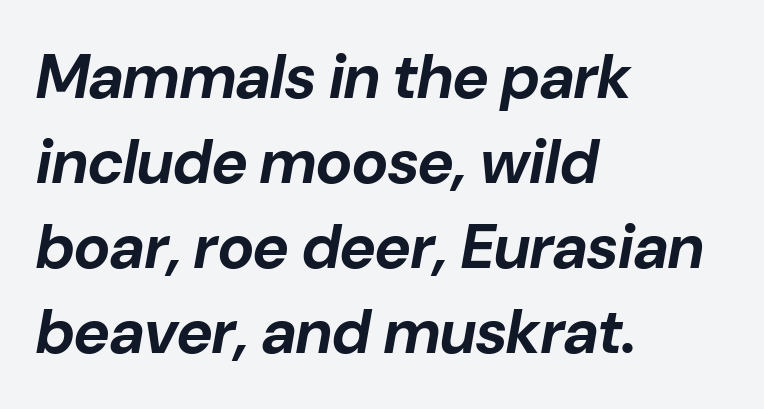
{"italic": "yes", "lean": "right", "slant_degrees": 10, "bold": "yes", "weight": "bold", "width": "normal", "stroke_contrast": "low", "x_height": "medium", "monospaced": "no", "underline": "no", "align": "left", "line_spacing": "normal", "line_spacing_ratio": 1.37, "letter_spacing": "normal", "letter_spacing_em": 0.0, "glyph_px": 62}
